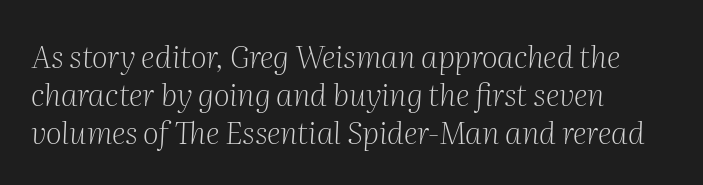
{"serif": "yes", "italic": "yes", "lean": "right", "slant_degrees": 2, "bold": "no", "weight": "light", "width": "normal", "stroke_contrast": "medium", "x_height": "medium", "monospaced": "no", "underline": "no", "align": "left", "line_spacing_ratio": 1.22, "letter_spacing": "normal", "letter_spacing_em": 0.0, "glyph_px": 31}
